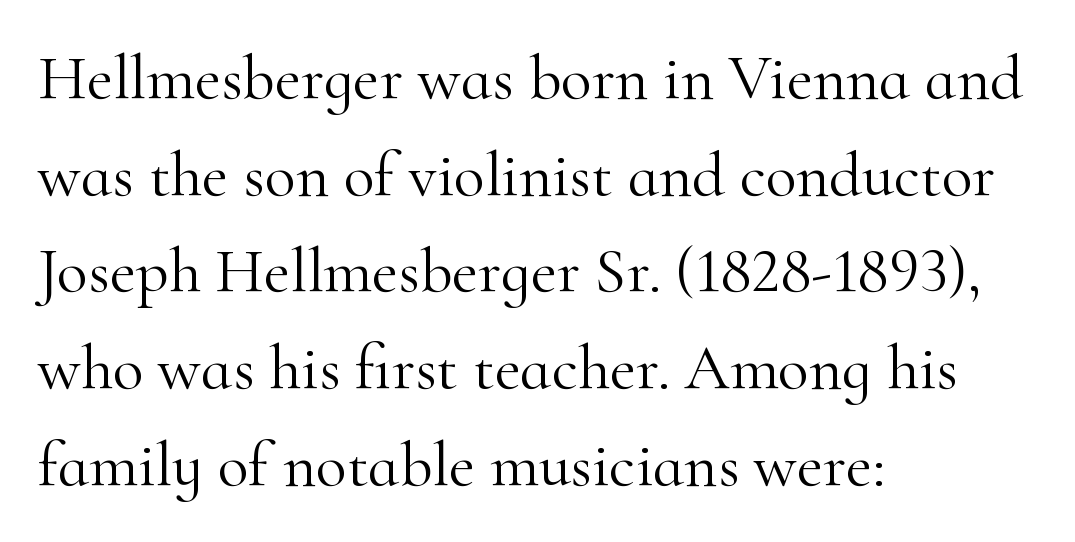
{"serif": "yes", "italic": "no", "bold": "no", "weight": "light", "width": "normal", "stroke_contrast": "high", "x_height": "small", "monospaced": "no", "underline": "no", "align": "left", "line_spacing": "normal", "line_spacing_ratio": 1.51, "letter_spacing": "normal", "letter_spacing_em": 0.0, "glyph_px": 64}
